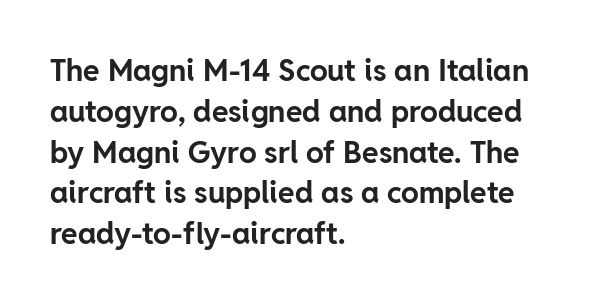
The image shows 30 px bold sans-serif type, upright; set left-aligned, normal line spacing (1.36x), normal letter spacing, not underlined; low stroke contrast and a medium x-height.
